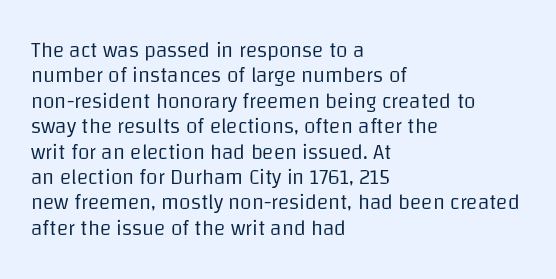
A bare baseline throughout the passage. Line beginnings align vertically; line endings do not. This sample uses plain, unmodified letter spacing. Posture: straight, roman, zero tilt. Is this a heavy cut? Hardly; it is regular or lighter.
